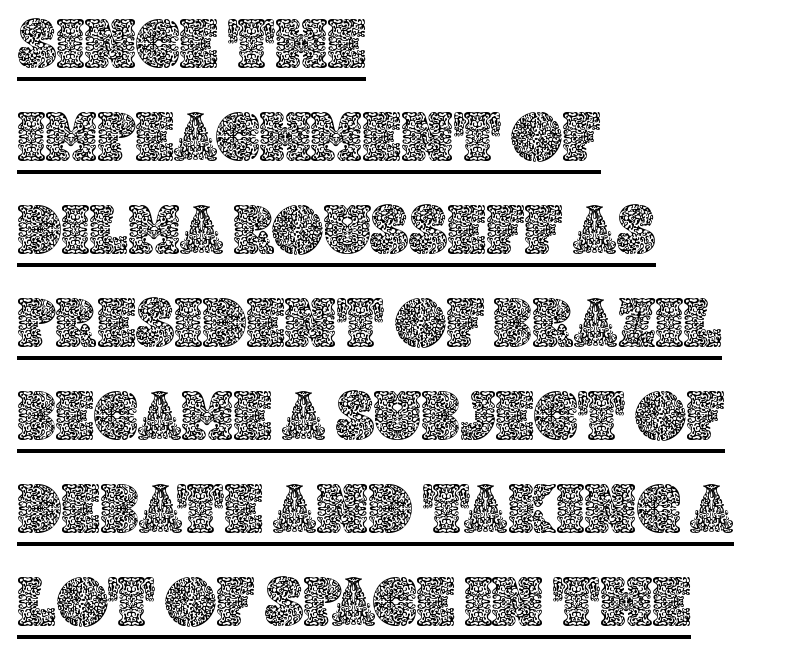
Q: Is the text italic (slanted)? A: No, it is upright.
Q: Is the text underlined? A: Yes.
Q: How is the paragraph aligned? A: Left-aligned.
Q: Is the spacing between letters normal or unusually wide? A: Normal.
Q: Is the spacing between lines tight, normal or loose? A: Normal.
Q: Width (condensed, normal, or wide)? A: Normal.
Q: x-height? A: Large.
Q: Monospaced? A: No.
